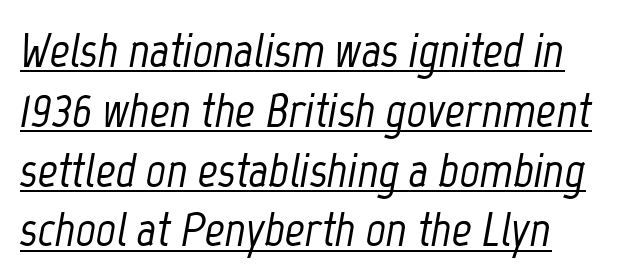
The image shows 49 px condensed type, italic (leaning right); set left-aligned, line spacing 1.22x, normal letter spacing, underlined; low stroke contrast and a medium x-height.
